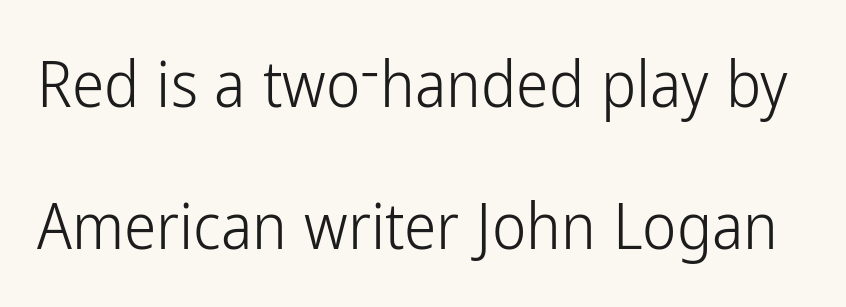
The letters stand straight up with perfectly vertical stems. Note the varied advance widths — an 'i' is clearly narrower than an 'm'. The area under the type is left untouched. The font sits on the lighter half of the weight spectrum, regular included. The characters display no serif detailing; their extremities are plain. The block of text is sparse from top to bottom, with ample space between rows.
